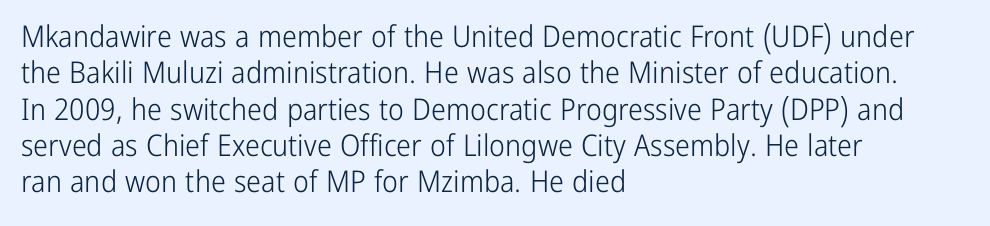
Q: Is the text bold? A: No.
Q: Is the text italic (slanted)? A: No, it is upright.
Q: Is the typeface a serif or a sans-serif typeface? A: Sans-serif.
Q: Is the text underlined? A: No.
Q: How is the paragraph aligned? A: Left-aligned.
Q: Is the spacing between letters normal or unusually wide? A: Normal.
Q: Width (condensed, normal, or wide)? A: Condensed.
Q: Stroke contrast? A: Low.
Q: x-height? A: Medium.
Q: Monospaced? A: No.
